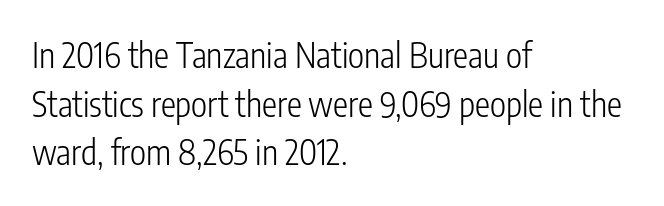
Do the characters align in a grid? No, the font is proportional. No chunkiness to these letters — they're not bold. Each row of text sits above clean, open space. The rows are spaced the way most documents space them.
